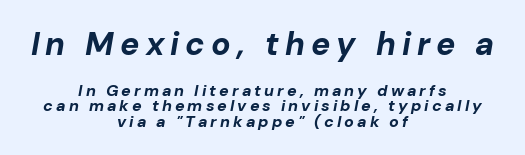
Q: Is the text bold? A: Yes.
Q: Is the text italic (slanted)? A: Yes, it leans right by about 10 degrees.
Q: Is the text underlined? A: No.
Q: How is the paragraph aligned? A: Centered.
Q: Is the spacing between lines tight, normal or loose? A: Tight.
Q: Which block of text is set in a larger size, the first (top) or the second (bottom)? A: The first (top) one.
Q: Width (condensed, normal, or wide)? A: Normal.
Q: Stroke contrast? A: Low.
Q: x-height? A: Medium.
Q: Monospaced? A: No.
